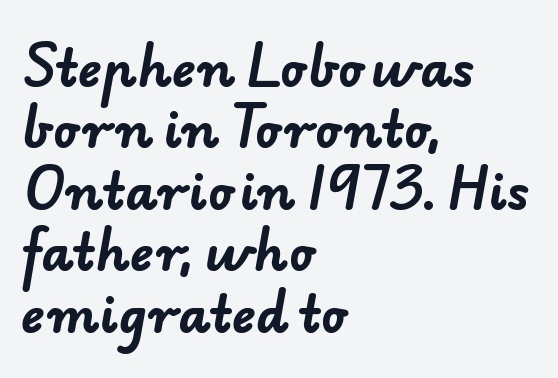
Q: Is the text bold? A: Yes.
Q: Is the typeface a serif or a sans-serif typeface? A: Sans-serif.
Q: Is the text underlined? A: No.
Q: How is the paragraph aligned? A: Left-aligned.
Q: Is the spacing between letters normal or unusually wide? A: Normal.
Q: Width (condensed, normal, or wide)? A: Normal.
Q: Stroke contrast? A: Low.
Q: x-height? A: Small.
Q: Monospaced? A: No.
